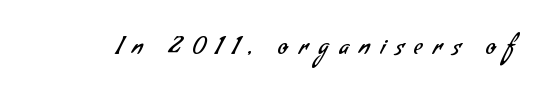
Q: Is the text bold? A: No.
Q: Is the text underlined? A: No.
Q: Is the spacing between letters normal or unusually wide? A: Unusually wide.
